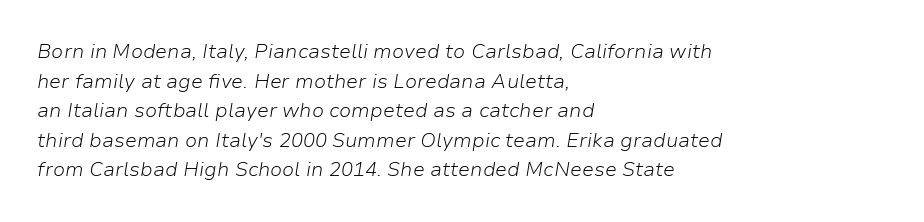
The image shows 20 px text type, italic (leaning right); set left-aligned, normal line spacing (1.48x), normal letter spacing, not underlined.
